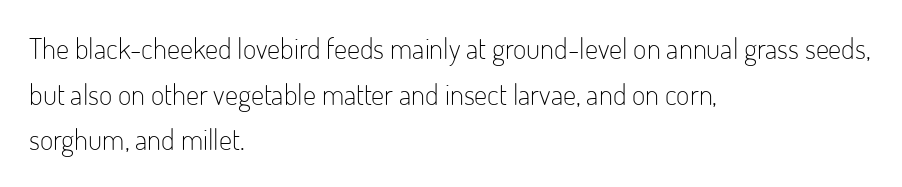
The image shows 29 px light, condensed sans-serif type, upright; set left-aligned, normal line spacing (1.57x), normal letter spacing, not underlined; low stroke contrast and a small x-height.
